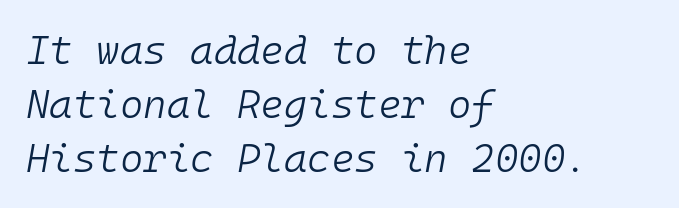
The image shows 40 px light type, italic (leaning right), monospaced; set left-aligned, normal line spacing (1.35x), normal letter spacing, not underlined; low stroke contrast and a medium x-height.
